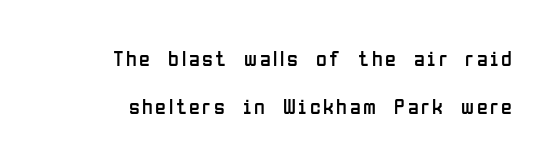
{"italic": "no", "bold": "no", "underline": "no", "align": "right", "line_spacing": "loose", "line_spacing_ratio": 2.2, "glyph_px": 22}
